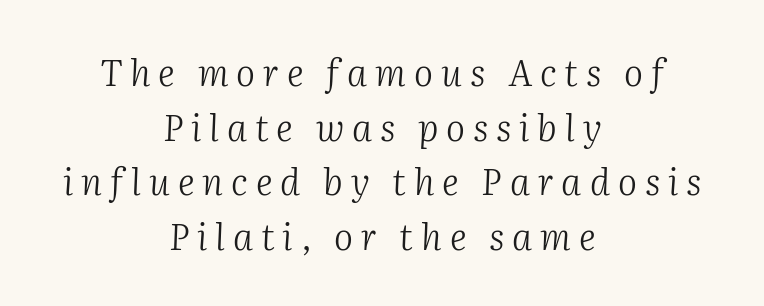
Spacing verdict: proportional, widths tailored to each character. Characters follow at a spacing far wider than the type designer built in. The cut favours lightness, reaching ordinary text weight at its darkest. The space beneath each line is pristine and unruled. Whoever set this chose a conventional vertical rhythm.
